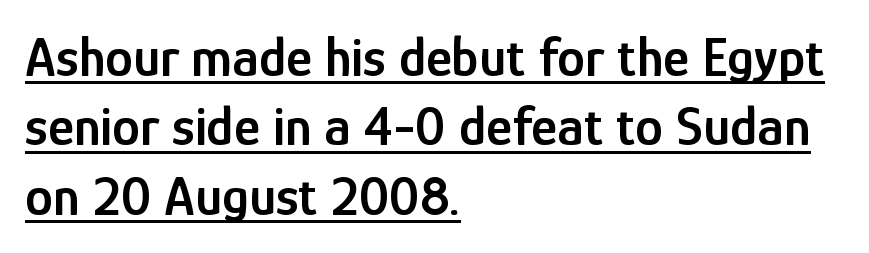
Q: Is the text bold? A: Semi-bold.
Q: Is the text italic (slanted)? A: No, it is upright.
Q: Is the typeface a serif or a sans-serif typeface? A: Sans-serif.
Q: Is the text underlined? A: Yes.
Q: How is the paragraph aligned? A: Left-aligned.
Q: Is the spacing between letters normal or unusually wide? A: Normal.
Q: Width (condensed, normal, or wide)? A: Condensed.
Q: Stroke contrast? A: Low.
Q: x-height? A: Medium.
Q: Monospaced? A: No.
